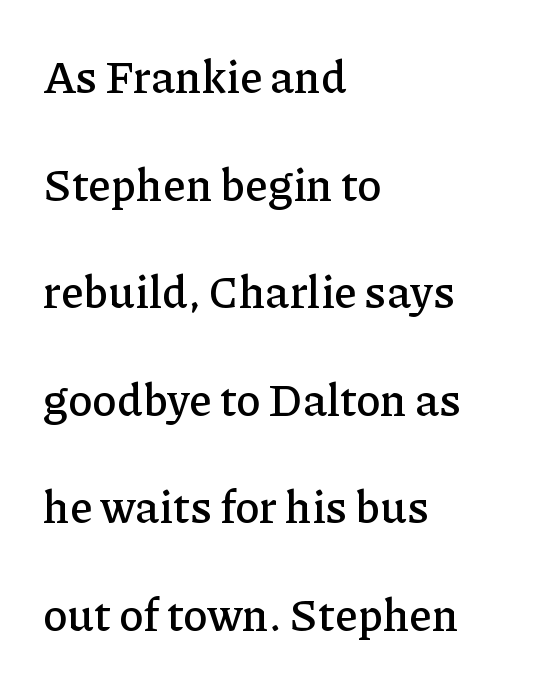
A serif font was chosen for this passage. The passage shown has conventional tracking throughout. This block would shrink considerably if given ordinary leading; it's expanded now. Note the varied advance widths — an 'i' is clearly narrower than an 'm'.
